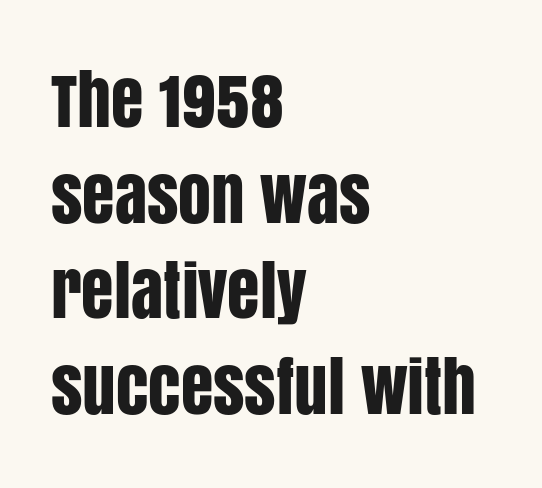
The image shows 66 px condensed sans-serif type, upright; set left-aligned, normal line spacing (1.45x), normal letter spacing, not underlined; low stroke contrast and a large x-height.
